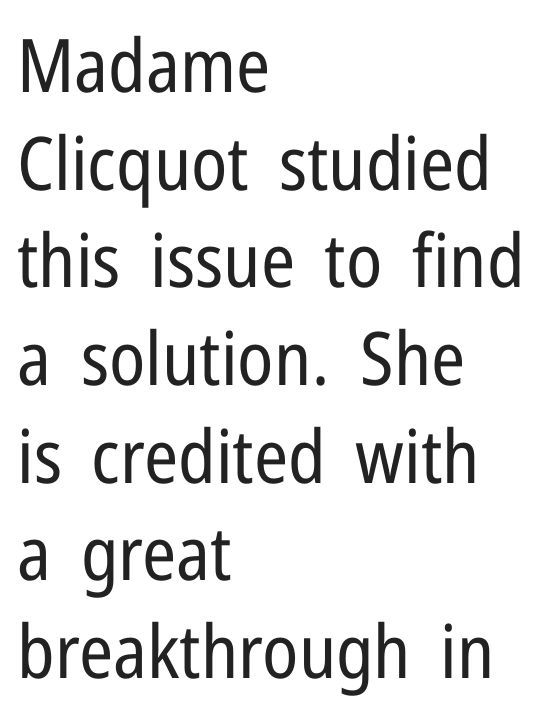
{"serif": "no", "italic": "no", "bold": "no", "weight": "regular", "width": "condensed", "stroke_contrast": "low", "x_height": "medium", "monospaced": "no", "underline": "no", "align": "left", "line_spacing": "normal", "line_spacing_ratio": 1.32, "letter_spacing": "normal", "letter_spacing_em": 0.0, "glyph_px": 74}
